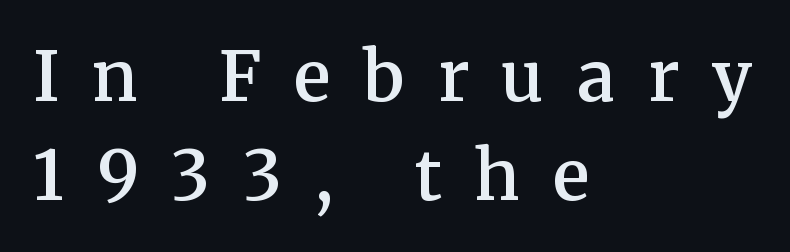
If you drew a ruler down the left edge, every line would touch it. You could only call the tracking loose — the letters float apart. Think of a printed novel: that variable character pitch is what you see here. Slightly chunky letters — semibold, I'd say, not full bold.
